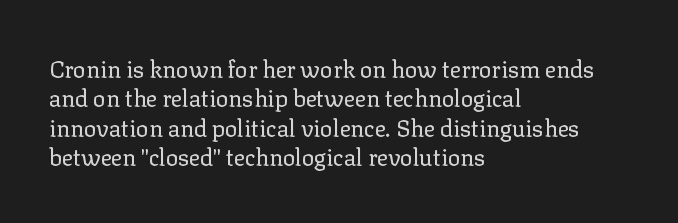
{"italic": "no", "bold": "no", "underline": "no", "align": "left", "line_spacing": "normal", "line_spacing_ratio": 1.28, "letter_spacing": "normal", "letter_spacing_em": 0.0, "glyph_px": 23}
